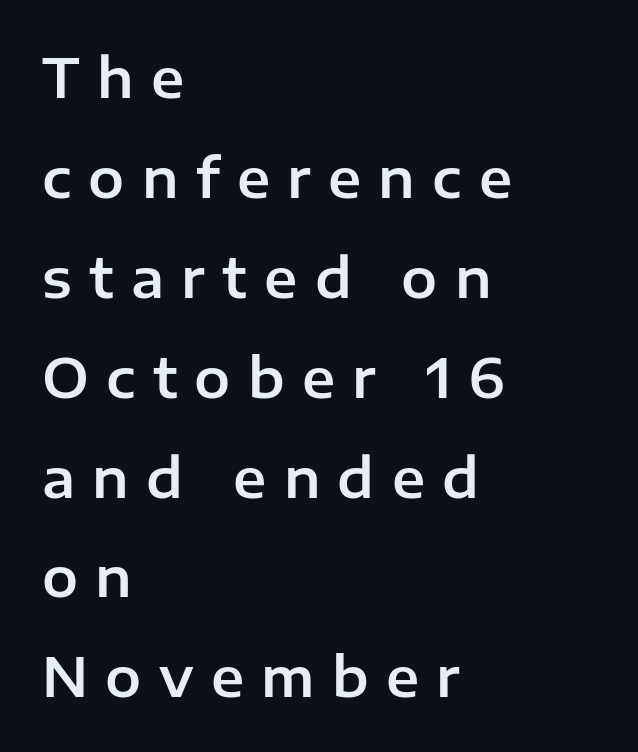
Q: Is the text italic (slanted)? A: No, it is upright.
Q: Is the typeface a serif or a sans-serif typeface? A: Sans-serif.
Q: Is the text underlined? A: No.
Q: How is the paragraph aligned? A: Left-aligned.
Q: Is the spacing between letters normal or unusually wide? A: Unusually wide.
Q: Width (condensed, normal, or wide)? A: Normal.
Q: Stroke contrast? A: Low.
Q: x-height? A: Medium.
Q: Monospaced? A: No.
